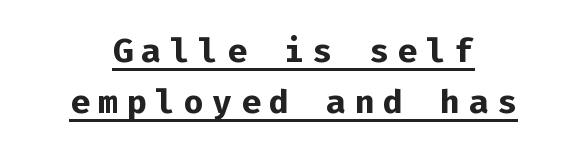
Nope, no serifs anywhere on these letters. Underlining? Definitely there. Looks like terminal output: every glyph gets an equal slot. Which margin do the lines hug? Neither — every line sits in the middle. Horizontal bands of white between lines are thin slivers. As a designer I'd log this as weight 700, bold.
